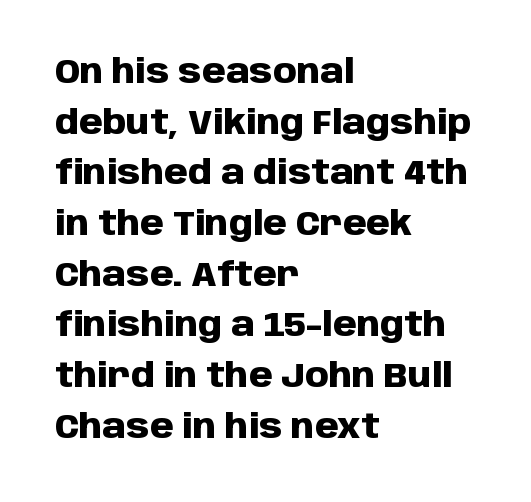
The image shows 34 px heavy sans-serif type, upright; set left-aligned, normal line spacing (1.49x), normal letter spacing, not underlined; low stroke contrast and a large x-height.
